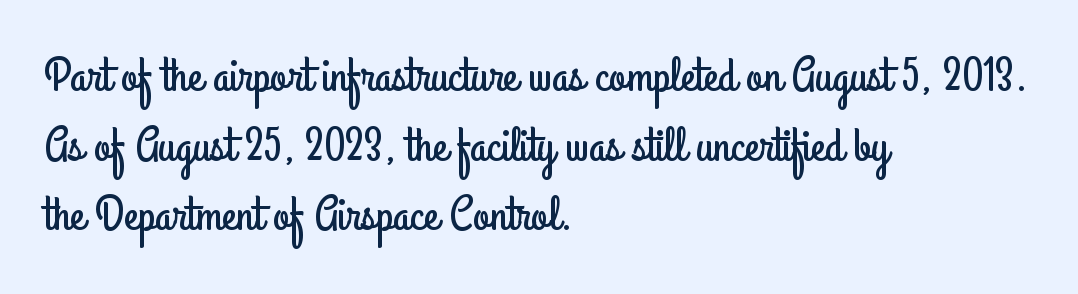
The type is set solid horizontally, with unmodified tracking. Are there feet on the stems? There aren't — it's a sans. The rag falls on the right side of this text block. Spacing verdict: proportional, widths tailored to each character. Leading: standard.
